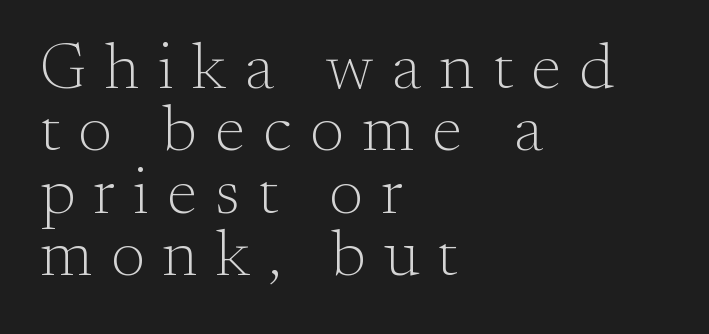
Every row of glyphs begins at an identical x-position on the left. Each stroke keeps to a modest, everyday thickness or less. This block would grow much taller if given ordinary leading; it's compressed now. The rendering inserts visible extra space after every character.
